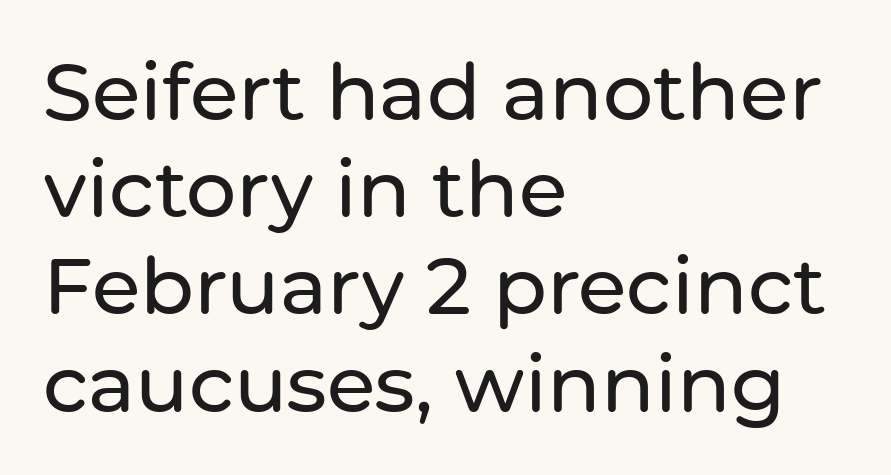
Is this a fixed-width face? No — the glyphs have proportional, varying widths. Rule under the text: the space is simply empty. No extra tracking has been applied to these lines. Designer's note — italics off, roman on. The lines in this sample share a left origin and differ only in where they stop. The face used here is a sans, in the tradition of grotesques and geometrics.
